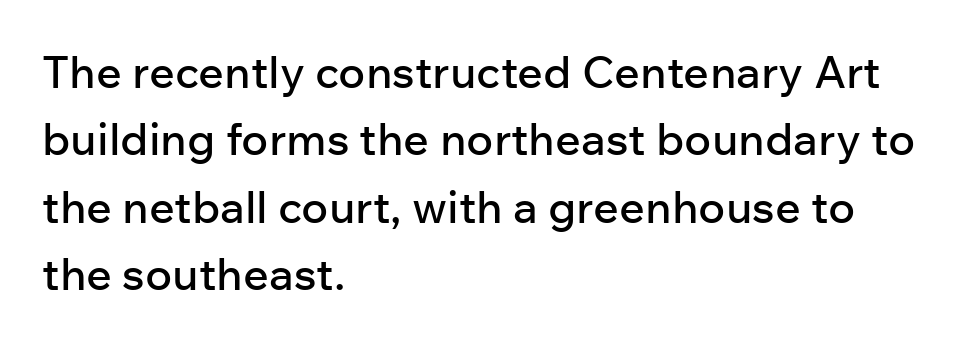
{"serif": "no", "italic": "no", "width": "normal", "stroke_contrast": "low", "x_height": "medium", "monospaced": "no", "underline": "no", "align": "left", "line_spacing": "normal", "line_spacing_ratio": 1.5, "letter_spacing": "normal", "letter_spacing_em": 0.0, "glyph_px": 45}
